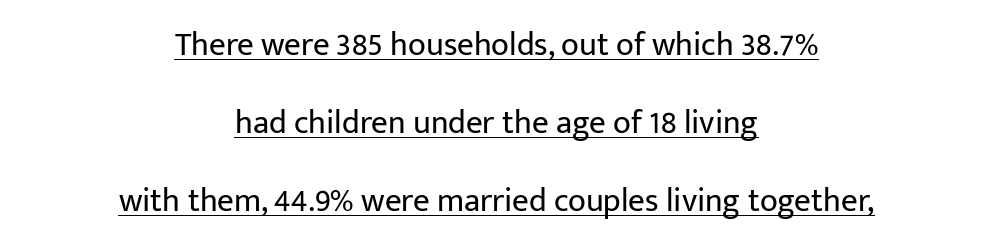
These lines are rendered in a variable-pitch font. These glyphs show unthickened strokes, regular width or finer. No extra tracking has been applied to these lines. Emphasis is given by a line drawn under the lettering. Does the copy run flush right? No — it is centered line by line.
